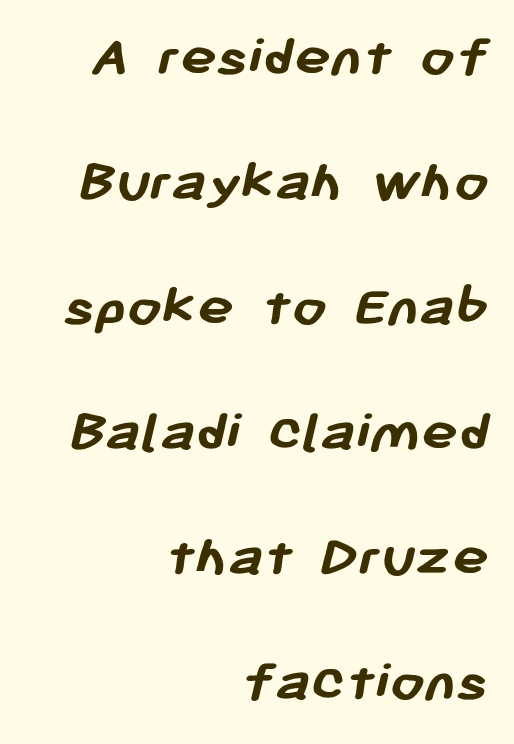
{"serif": "no", "bold": "yes", "weight": "semibold", "width": "normal", "stroke_contrast": "low", "x_height": "medium", "monospaced": "no", "underline": "no", "align": "right", "line_spacing": "loose", "line_spacing_ratio": 2.05, "letter_spacing": "normal", "letter_spacing_em": 0.0, "glyph_px": 61}
